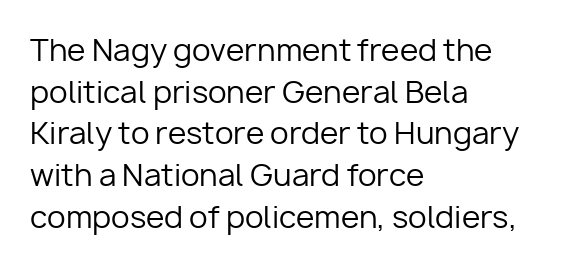
The image shows 30 px regular-weight sans-serif type, upright; set left-aligned, normal line spacing (1.39x), normal letter spacing, not underlined; low stroke contrast and a medium x-height.
